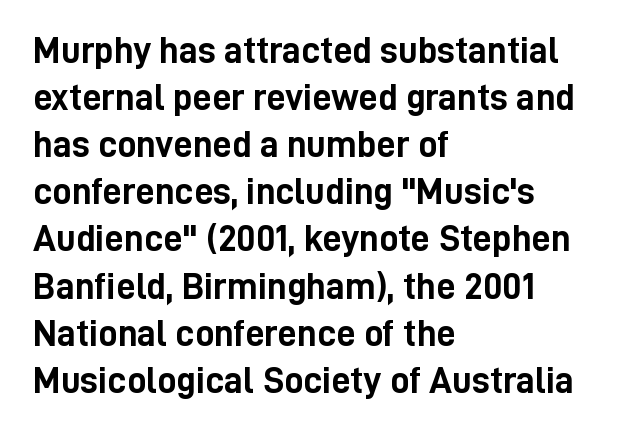
The image shows 38 px semibold, condensed sans-serif type, upright; set left-aligned, line spacing 1.24x, normal letter spacing, not underlined; low stroke contrast and a medium x-height.
